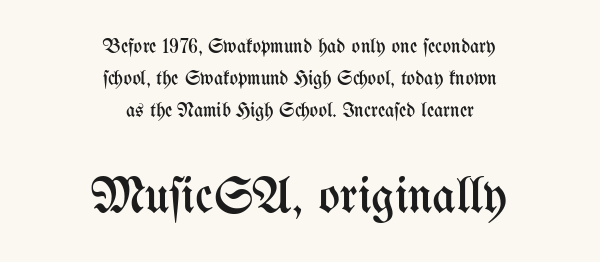
Q: Is the text bold? A: No.
Q: Is the text italic (slanted)? A: No, it is upright.
Q: Is the text underlined? A: No.
Q: How is the paragraph aligned? A: Centered.
Q: Is the spacing between letters normal or unusually wide? A: Normal.
Q: Is the spacing between lines tight, normal or loose? A: Normal.
Q: Which block of text is set in a larger size, the first (top) or the second (bottom)? A: The second (bottom) one.
Q: Width (condensed, normal, or wide)? A: Condensed.
Q: Stroke contrast? A: Medium.
Q: x-height? A: Medium.
Q: Monospaced? A: No.
